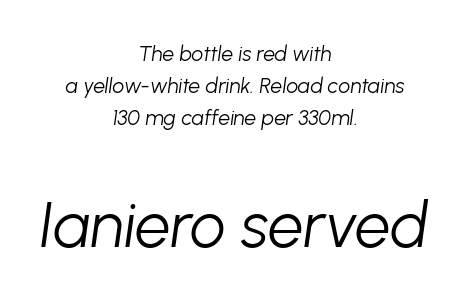
{"italic": "yes", "lean": "right", "slant_degrees": 8, "bold": "no", "weight": "light", "width": "normal", "stroke_contrast": "low", "x_height": "medium", "monospaced": "no", "underline": "no", "align": "center", "line_spacing": "normal", "line_spacing_ratio": 1.52, "letter_spacing": "normal", "letter_spacing_em": 0.0, "larger_block": "second", "size_ratio": 3.0, "glyph_px": 63}
